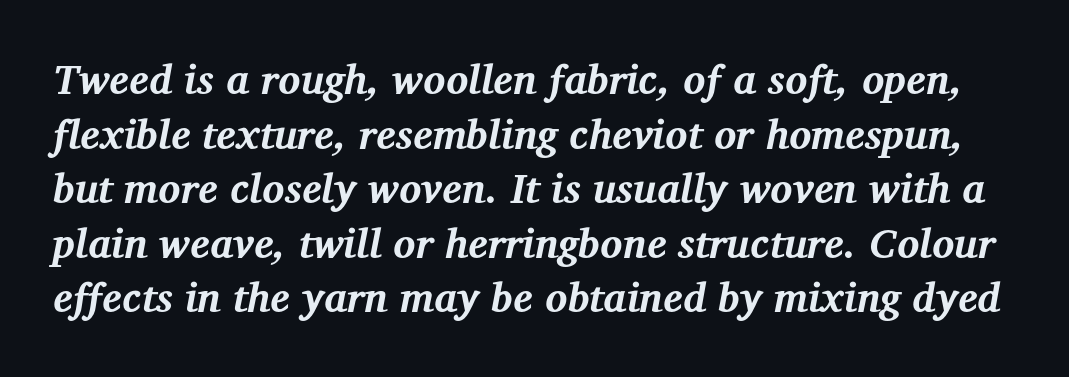
The image shows 41 px bold serif type, italic (leaning right); set normal line spacing (1.33x), normal letter spacing, not underlined; medium stroke contrast and a medium x-height.
